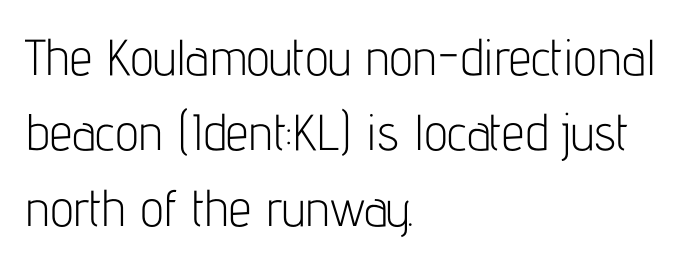
The image shows 51 px light, condensed sans-serif type, upright; set left-aligned, normal line spacing (1.48x), normal letter spacing, not underlined; low stroke contrast and a medium x-height.
